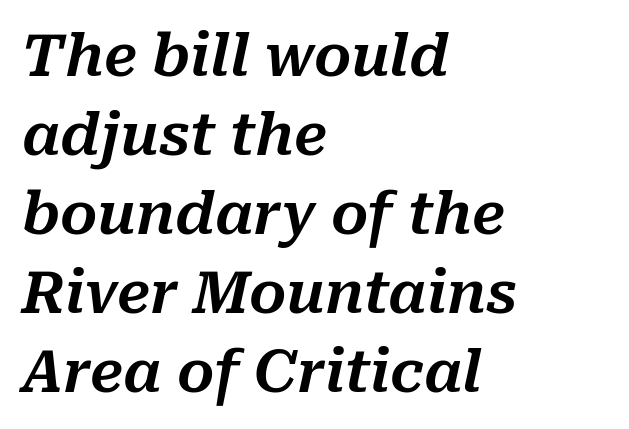
The image shows 58 px text type, italic (leaning right); set left-aligned, normal line spacing (1.36x), normal letter spacing, not underlined; medium stroke contrast and a medium x-height.
